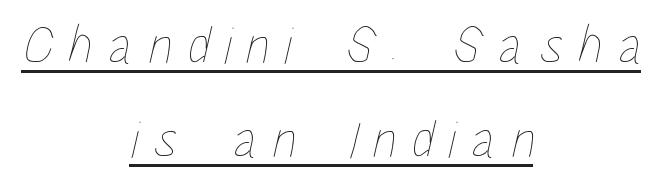
In CSS terms this would be text-align: center. Students, observe the line beneath the letters — that is underlining. Compared with typical body copy, the letter spacing here is much looser. Character widths vary here, with narrow letters taking less room than wide ones. Stems here are at most as thick as an everyday book face.
